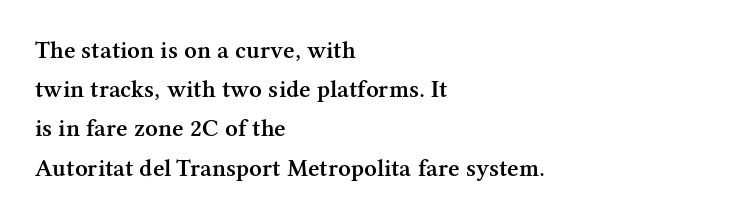
Q: Is the text bold? A: Semi-bold.
Q: Is the text italic (slanted)? A: No, it is upright.
Q: Is the text underlined? A: No.
Q: How is the paragraph aligned? A: Left-aligned.
Q: Is the spacing between letters normal or unusually wide? A: Normal.
Q: Is the spacing between lines tight, normal or loose? A: Normal.
